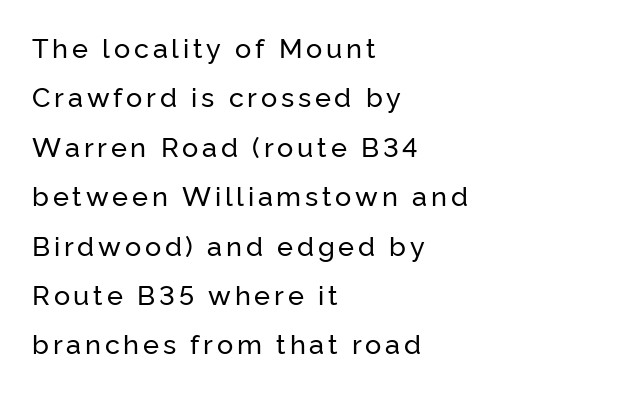
{"italic": "no", "underline": "no", "align": "left", "line_spacing_ratio": 1.83, "glyph_px": 27}
